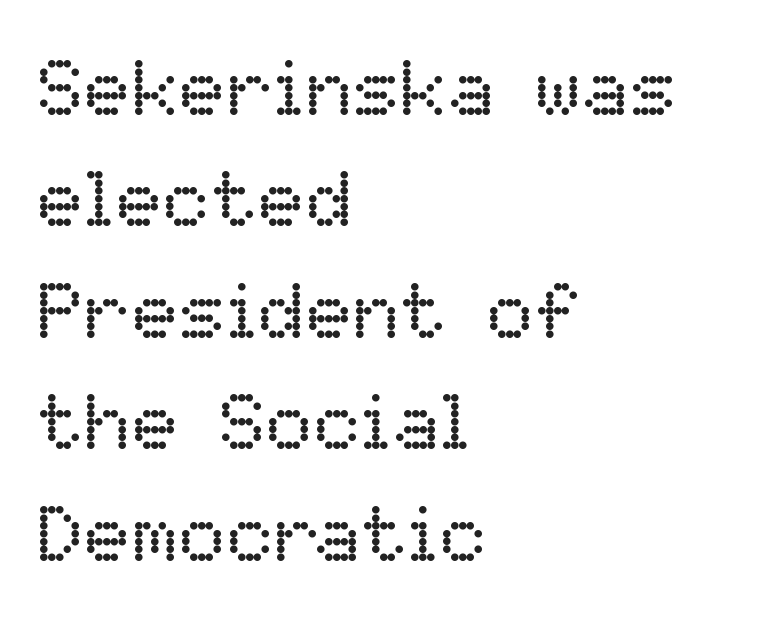
The rendering uses natural spacing where letterforms have individual widths. Honestly, there is no underline to notice here at all. Inter-character spacing is left at the font's built-in metrics. When letters stand straight like this, we call the style roman or upright.
